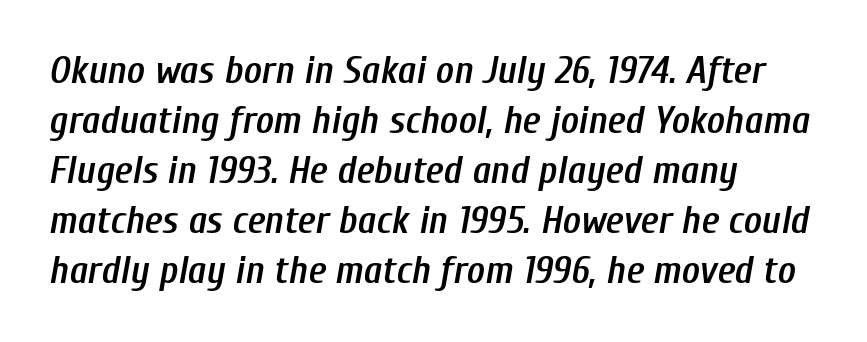
{"italic": "yes", "lean": "right", "slant_degrees": 10, "bold": "semi", "weight": "semibold", "width": "condensed", "stroke_contrast": "low", "x_height": "medium", "monospaced": "no", "underline": "no", "align": "left", "line_spacing": "normal", "line_spacing_ratio": 1.28, "letter_spacing": "normal", "letter_spacing_em": 0.0, "glyph_px": 39}
